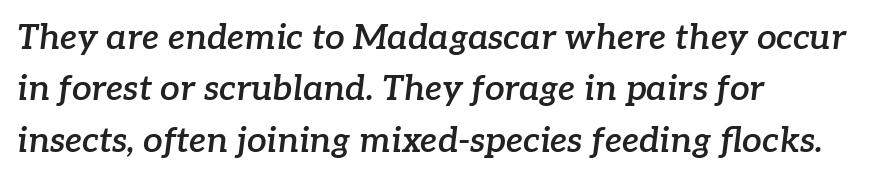
The image shows 35 px semibold serif type, italic (leaning right); set left-aligned, normal line spacing (1.47x), normal letter spacing, not underlined; low stroke contrast and a medium x-height.
